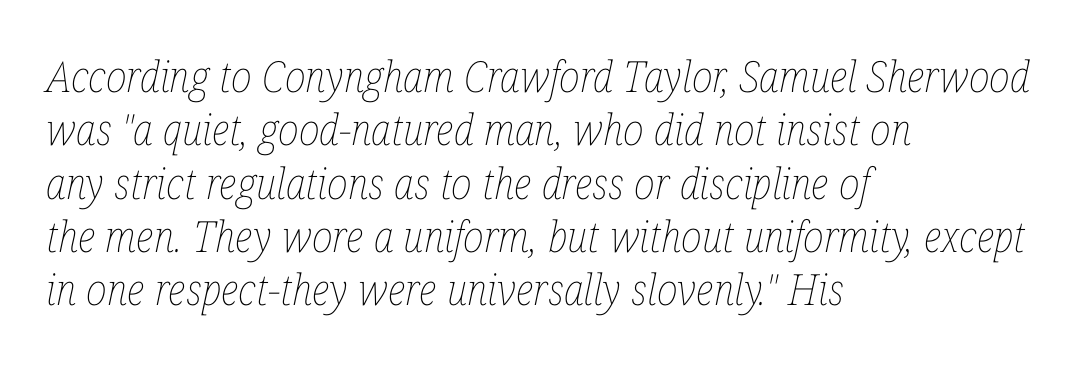
Stem width sits at or under what a default text font uses. The passage is arranged the way most books set body copy — flush left. The lettering tilts uniformly, giving the passage an italic look. You could not count columns in this text — the font is proportionally spaced. The specimen omits any rule beneath the text block's lines. The passage shown has conventional tracking throughout.
